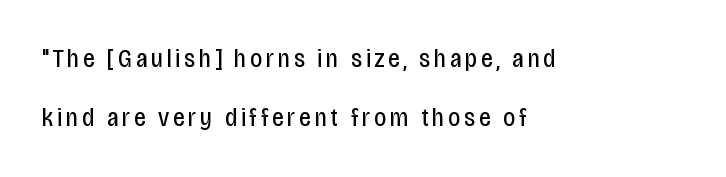
{"italic": "no", "bold": "no", "underline": "no", "align": "left", "line_spacing": "loose", "line_spacing_ratio": 2.27, "glyph_px": 26}
